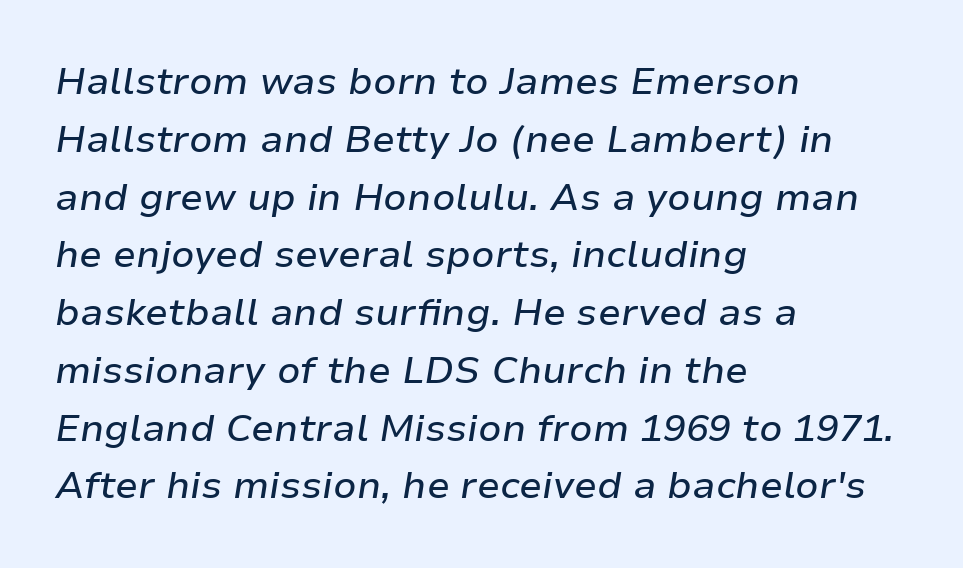
{"italic": "yes", "lean": "right", "slant_degrees": 9, "width": "normal", "stroke_contrast": "low", "x_height": "medium", "monospaced": "no", "underline": "no", "align": "left", "line_spacing": "normal", "line_spacing_ratio": 1.52, "letter_spacing": "normal", "letter_spacing_em": 0.0, "glyph_px": 38}
